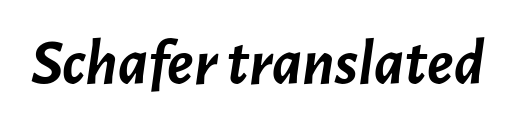
The gap between lines stays unmarked. Observe the lean: these are italic letterforms. Spacing verdict: proportional, widths tailored to each character. In terms of letterspacing, this is plain default setting. Its strokes are broad and dark, the hallmark of bold type.
